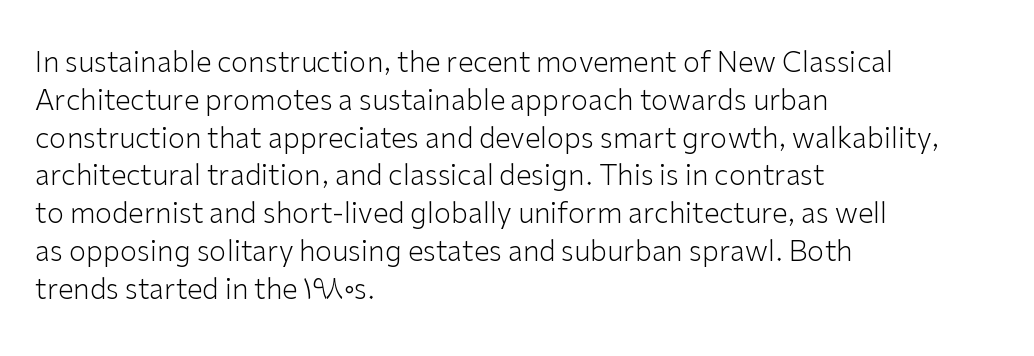
{"serif": "no", "italic": "no", "bold": "no", "weight": "light", "width": "normal", "stroke_contrast": "low", "x_height": "medium", "monospaced": "no", "underline": "no", "align": "left", "line_spacing": "normal", "line_spacing_ratio": 1.35, "letter_spacing": "normal", "letter_spacing_em": 0.0, "glyph_px": 28}
